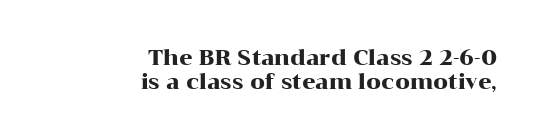
Q: Is the text italic (slanted)? A: No, it is upright.
Q: Is the text underlined? A: No.
Q: How is the paragraph aligned? A: Right-aligned.
Q: Is the spacing between letters normal or unusually wide? A: Normal.
Q: Is the spacing between lines tight, normal or loose? A: Tight.
